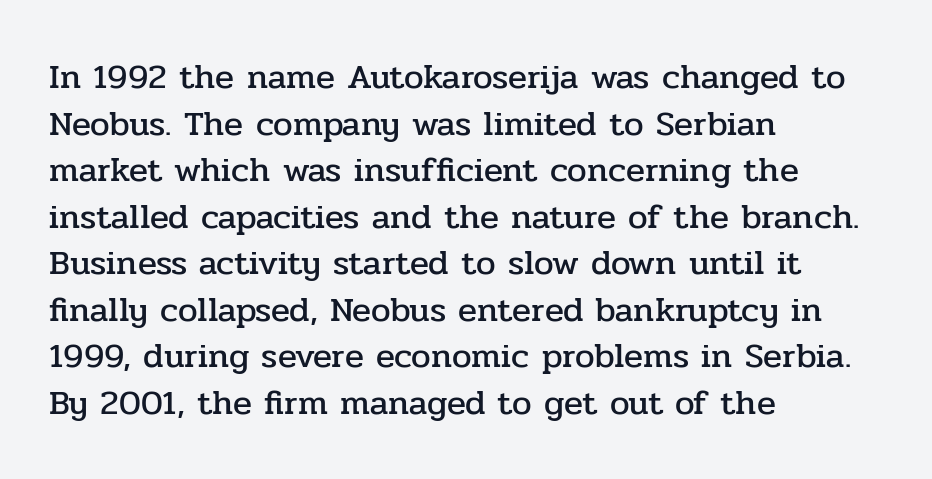
The image shows 35 px serif type, upright; set left-aligned, normal line spacing (1.33x), normal letter spacing, not underlined; low stroke contrast and a medium x-height.
